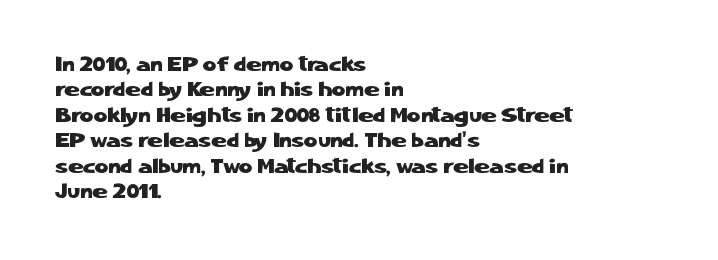
{"italic": "no", "underline": "no", "align": "left", "line_spacing_ratio": 1.21, "letter_spacing": "normal", "letter_spacing_em": 0.0, "glyph_px": 21}
